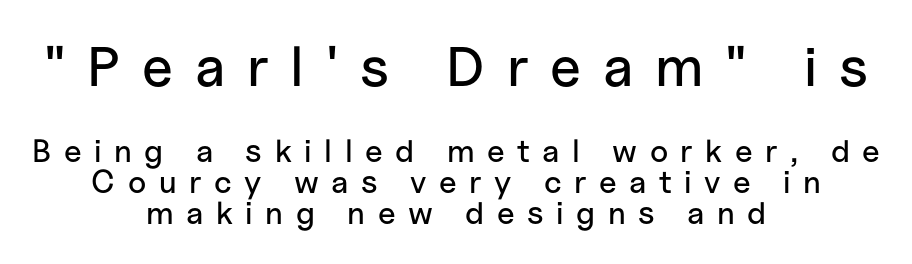
These lines stack symmetrically, like a column narrowing and widening about its center. Closely set lines give the paragraph a compact silhouette. The more generous point size was reserved for the upper chunk. Inter-character spacing is expanded well beyond the font's built-in metrics. Serif or sans? Sans — the stroke terminals are bare. Here the designer chose a conventional face with non-uniform glyph widths.
